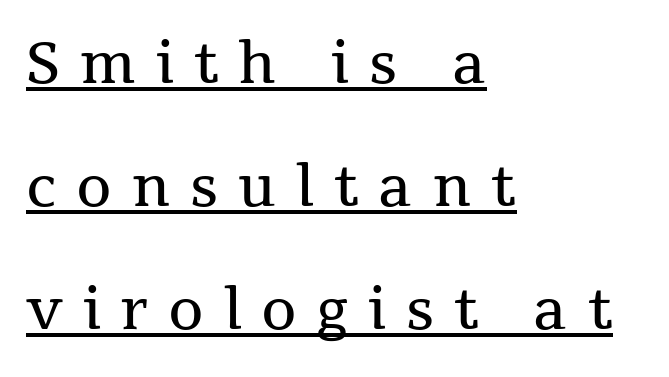
{"serif": "yes", "italic": "no", "bold": "no", "weight": "regular", "width": "normal", "stroke_contrast": "medium", "x_height": "medium", "monospaced": "no", "underline": "yes", "align": "left", "line_spacing": "loose", "line_spacing_ratio": 2.16, "letter_spacing": "wide", "letter_spacing_em": 0.35, "glyph_px": 57}
